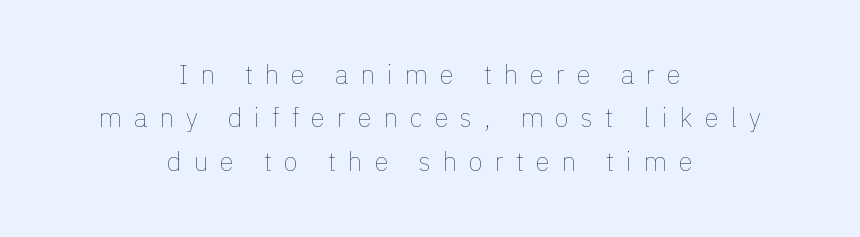
The typeface has the unassuming heft of standard copy or less. Posture: vertical. The whitespace from short lines is split evenly between both sides. Successive baselines arrive at the customary interval. Quick note: underline off. The letterforms stand isolated, each surrounded by extra space.
